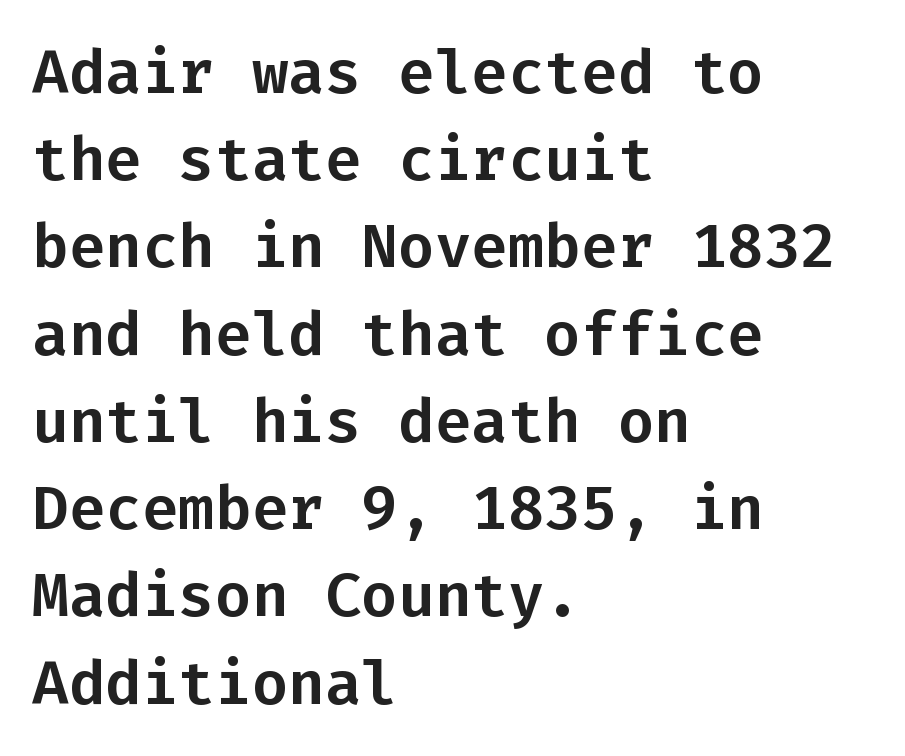
Q: Is the text italic (slanted)? A: No, it is upright.
Q: Is the typeface a serif or a sans-serif typeface? A: Sans-serif.
Q: Is the text underlined? A: No.
Q: How is the paragraph aligned? A: Left-aligned.
Q: Is the spacing between letters normal or unusually wide? A: Normal.
Q: Is the spacing between lines tight, normal or loose? A: Normal.
Q: Width (condensed, normal, or wide)? A: Normal.
Q: Stroke contrast? A: Low.
Q: x-height? A: Medium.
Q: Monospaced? A: Yes.
